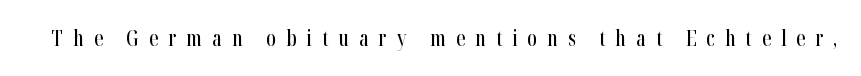
{"italic": "no", "underline": "no", "letter_spacing": "wide", "letter_spacing_em": 0.47, "glyph_px": 21}
